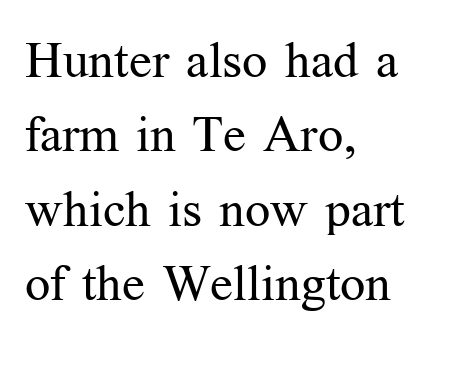
Q: Is the text bold? A: No.
Q: Is the text italic (slanted)? A: No, it is upright.
Q: Is the typeface a serif or a sans-serif typeface? A: Serif.
Q: Is the text underlined? A: No.
Q: How is the paragraph aligned? A: Left-aligned.
Q: Is the spacing between letters normal or unusually wide? A: Normal.
Q: Is the spacing between lines tight, normal or loose? A: Normal.
Q: Width (condensed, normal, or wide)? A: Normal.
Q: Stroke contrast? A: Medium.
Q: x-height? A: Medium.
Q: Monospaced? A: No.
